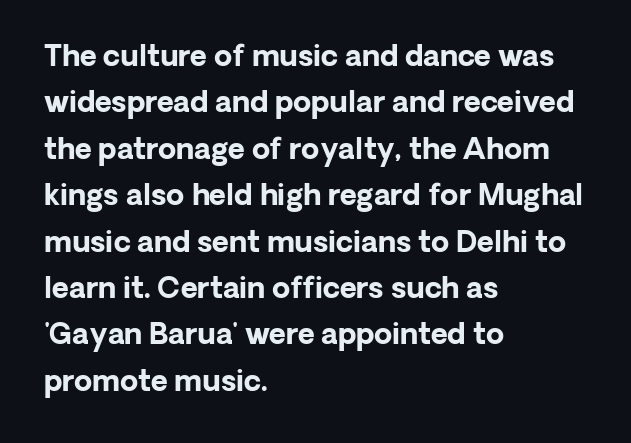
The image shows 29 px bold sans-serif type, upright; set left-aligned, normal line spacing (1.6x), normal letter spacing, not underlined; low stroke contrast and a medium x-height.
